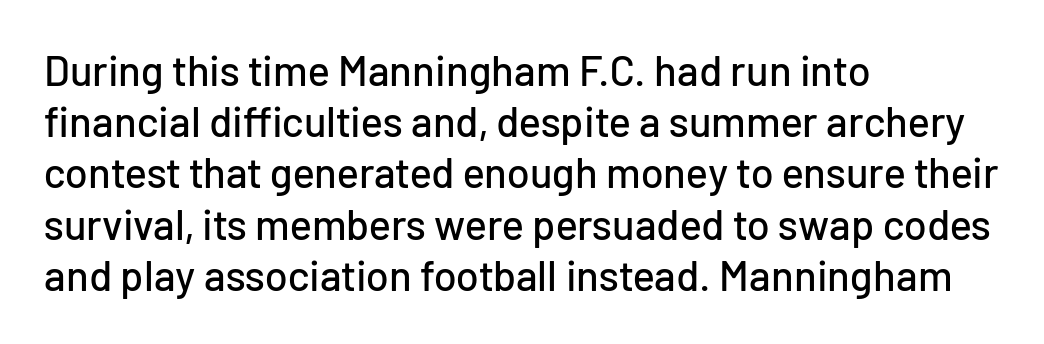
The image shows 42 px sans-serif type, upright; set left-aligned, line spacing 1.22x, normal letter spacing, not underlined; low stroke contrast and a medium x-height.
